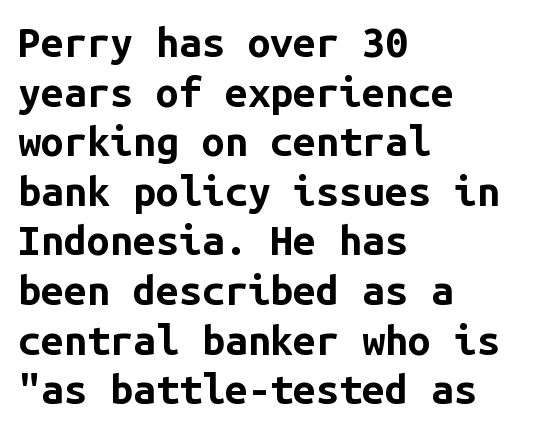
{"serif": "no", "italic": "no", "bold": "yes", "weight": "bold", "width": "normal", "stroke_contrast": "low", "x_height": "medium", "monospaced": "yes", "underline": "no", "align": "left", "line_spacing_ratio": 1.21, "letter_spacing": "normal", "letter_spacing_em": 0.0, "glyph_px": 41}
